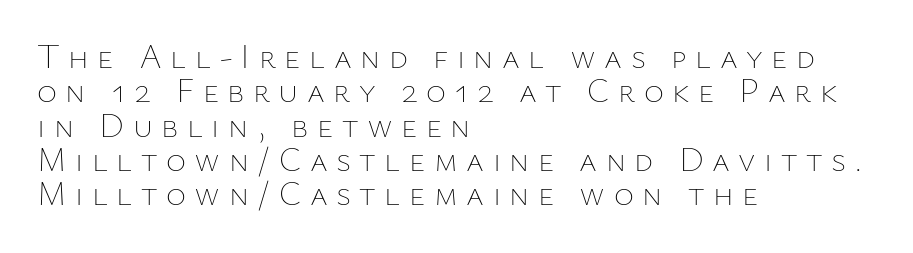
Summary of vertical rhythm: compact, with narrow interline spacing. Character widths vary here, with narrow letters taking less room than wide ones. Someone cranked the tracking dial way up on this one. In CSS terms this would be text-align: left.
